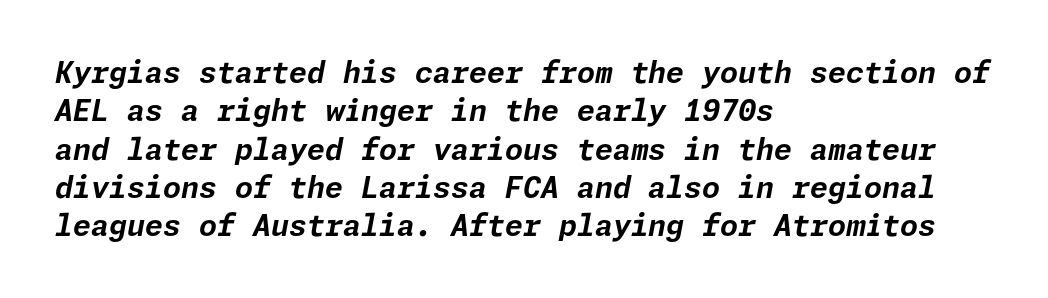
Q: Is the text bold? A: Yes.
Q: Is the text italic (slanted)? A: Yes, it leans right by about 11 degrees.
Q: Is the text underlined? A: No.
Q: How is the paragraph aligned? A: Left-aligned.
Q: Is the spacing between letters normal or unusually wide? A: Normal.
Q: Is the spacing between lines tight, normal or loose? A: Normal.
Q: Width (condensed, normal, or wide)? A: Normal.
Q: Stroke contrast? A: Low.
Q: x-height? A: Medium.
